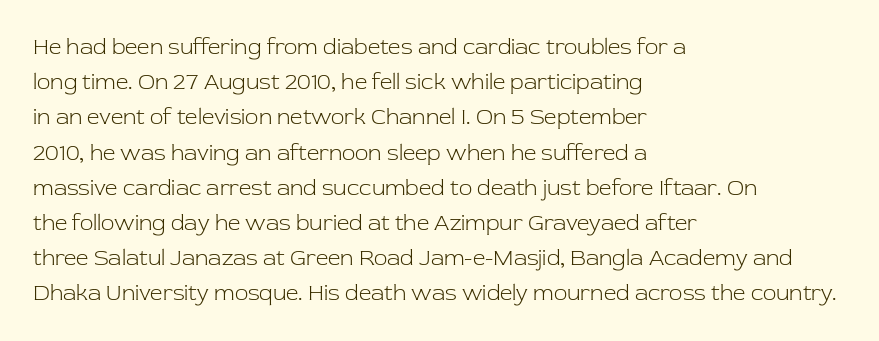
{"italic": "no", "bold": "no", "underline": "no", "align": "left", "line_spacing": "normal", "line_spacing_ratio": 1.6, "letter_spacing": "normal", "letter_spacing_em": 0.0, "glyph_px": 22}
